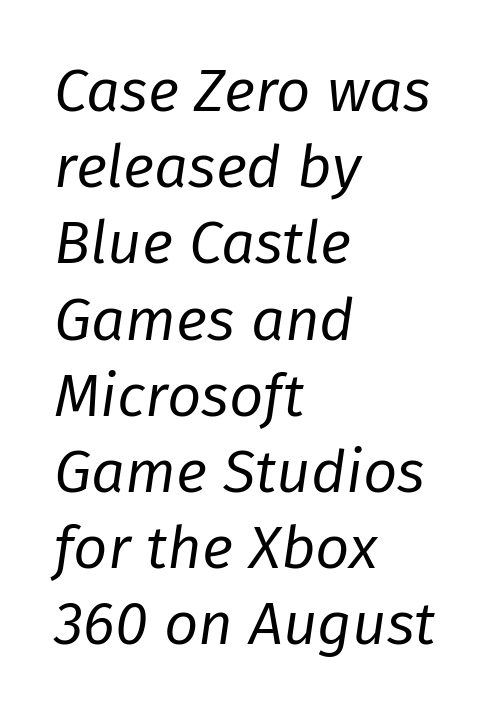
Alignment: flush left. Stems and bowls with no extra thickness — not bold. The line-height multiplier appears to be the usual default. You could not count columns in this text — the font is proportionally spaced.
